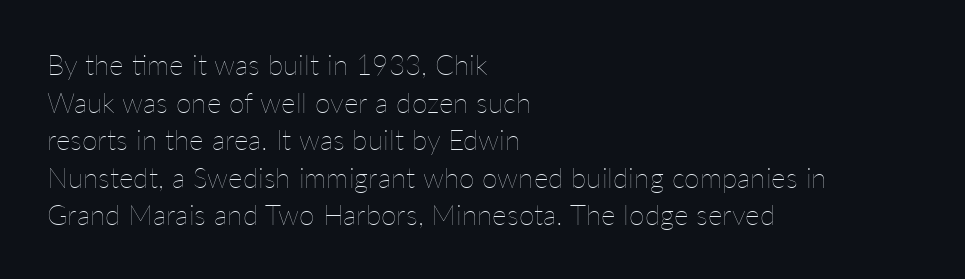
{"italic": "no", "bold": "no", "weight": "thin", "width": "normal", "stroke_contrast": "low", "x_height": "medium", "monospaced": "no", "underline": "no", "align": "left", "line_spacing": "normal", "line_spacing_ratio": 1.34, "letter_spacing": "normal", "letter_spacing_em": 0.0, "glyph_px": 28}
